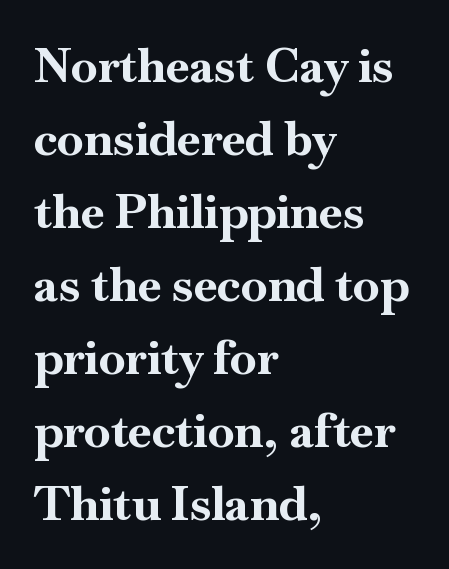
A bare baseline throughout the passage. Note the varied advance widths — an 'i' is clearly narrower than an 'm'. Here the glyphs are tracked normally, forming tight word shapes. Ordinary non-slanted type is in use. Yep, those are serifs on the letters. Stroke thickness is high; the sample reads as a true bold.
